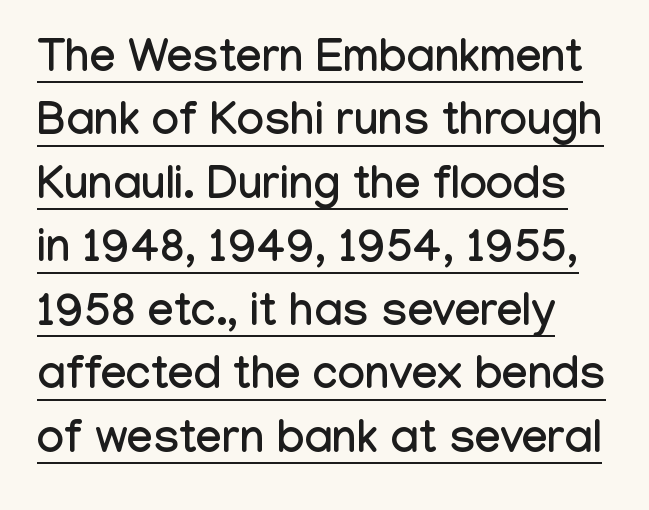
The image shows 46 px condensed sans-serif type, upright; set normal line spacing (1.38x), normal letter spacing, underlined; low stroke contrast and a medium x-height.
